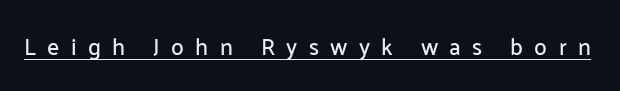
Inter-character spacing is expanded well beyond the font's built-in metrics. This is underlined copy, the kind a proofreader might mark for attention. You can tell it's not italic because the verticals are truly vertical.
